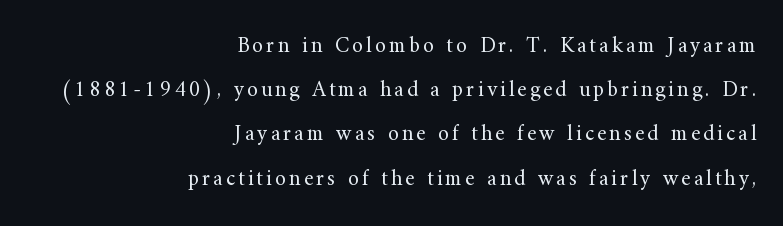
Q: Is the text bold? A: No.
Q: Is the text italic (slanted)? A: No, it is upright.
Q: Is the text underlined? A: No.
Q: How is the paragraph aligned? A: Right-aligned.
Q: Is the spacing between lines tight, normal or loose? A: Loose.
